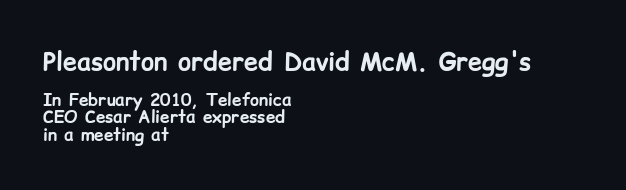
You get the large type first, then a drop to smaller type. Heft: maximum for text — a bold. The space beneath each line is pristine and unruled. Horizontally, the lines are justified to the leading edge only.
